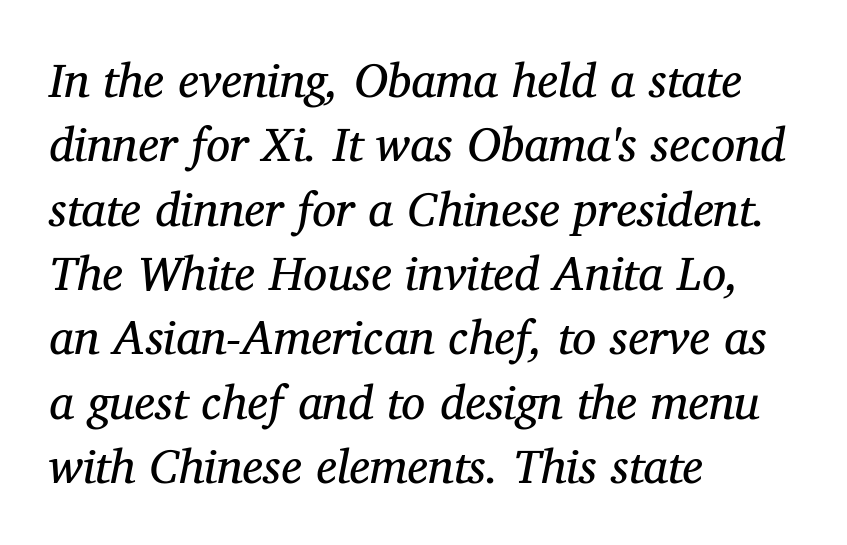
The image shows 48 px regular-weight serif type, italic (leaning right); set left-aligned, normal line spacing (1.34x), normal letter spacing, not underlined; medium stroke contrast and a medium x-height.
